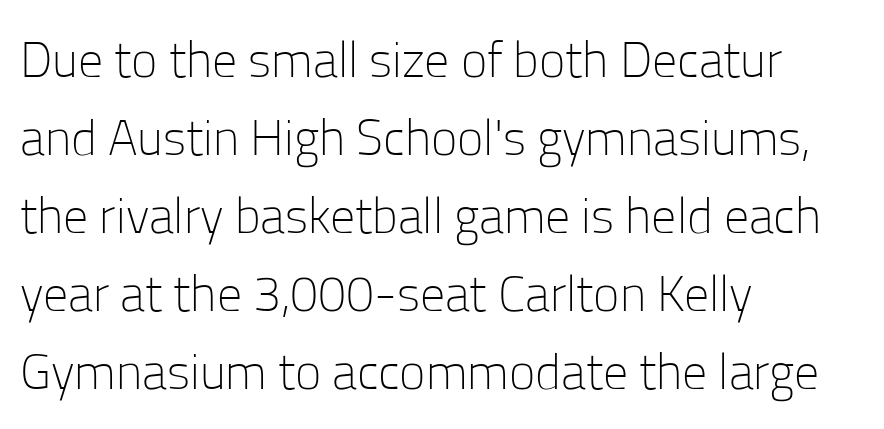
The image shows 50 px light sans-serif type, upright; set left-aligned, normal line spacing (1.56x), normal letter spacing, not underlined; low stroke contrast and a medium x-height.
